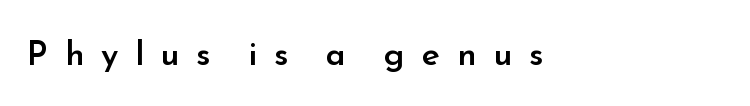
{"serif": "no", "italic": "no", "bold": "semi", "weight": "semibold", "width": "normal", "stroke_contrast": "low", "x_height": "small", "monospaced": "no", "underline": "no", "align": "left", "letter_spacing": "wide", "letter_spacing_em": 0.49, "glyph_px": 34}
